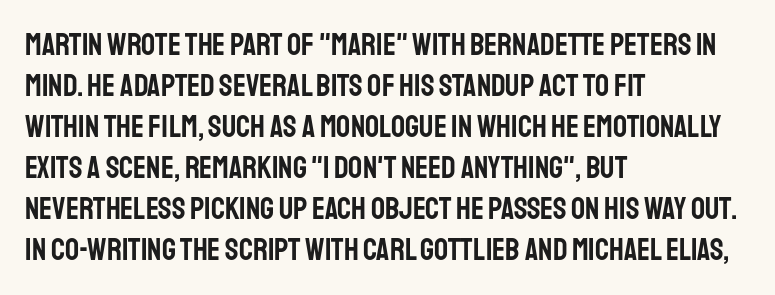
The image shows 31 px condensed sans-serif type, upright; set left-aligned, normal line spacing (1.32x), normal letter spacing, not underlined; low stroke contrast and a large x-height.
